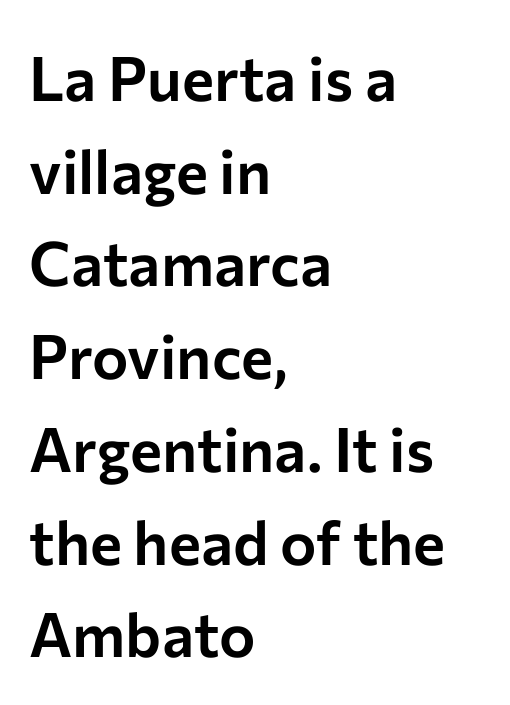
The image shows 61 px sans-serif type, upright; set left-aligned, normal line spacing (1.52x), normal letter spacing, not underlined; low stroke contrast and a medium x-height.
